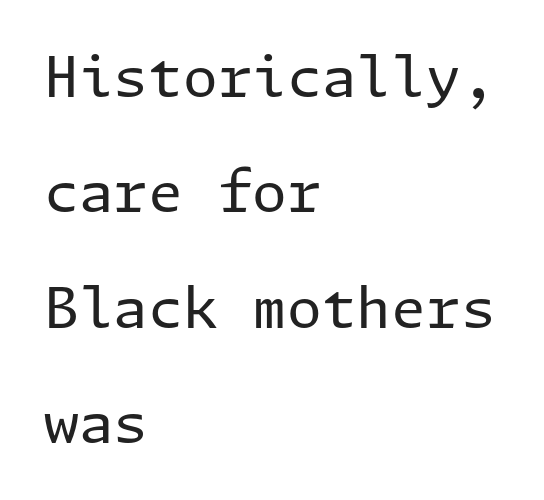
Q: Is the text bold? A: No.
Q: Is the text italic (slanted)? A: No, it is upright.
Q: Is the typeface a serif or a sans-serif typeface? A: Sans-serif.
Q: Is the text underlined? A: No.
Q: How is the paragraph aligned? A: Left-aligned.
Q: Is the spacing between letters normal or unusually wide? A: Normal.
Q: Is the spacing between lines tight, normal or loose? A: Loose.
Q: Width (condensed, normal, or wide)? A: Normal.
Q: Stroke contrast? A: Low.
Q: x-height? A: Medium.
